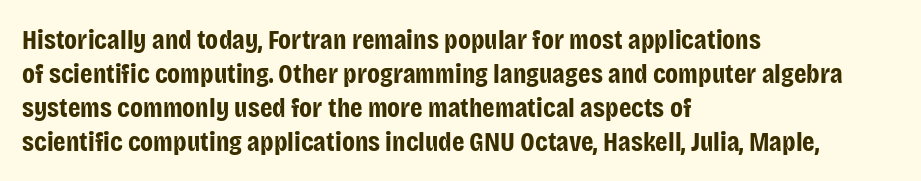
{"serif": "no", "italic": "no", "bold": "yes", "weight": "bold", "width": "condensed", "stroke_contrast": "low", "x_height": "large", "monospaced": "no", "underline": "no", "align": "left", "line_spacing_ratio": 1.21, "letter_spacing": "normal", "letter_spacing_em": 0.0, "glyph_px": 28}
